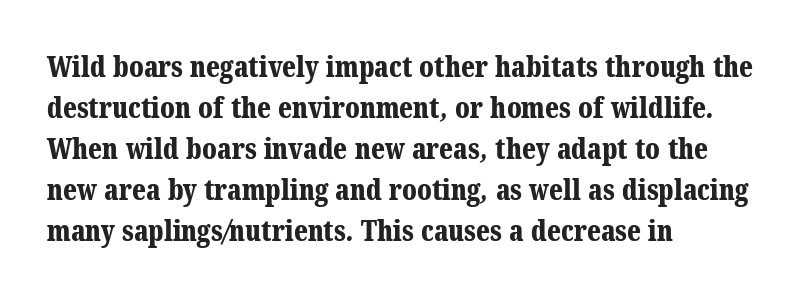
Q: Is the text bold? A: Yes.
Q: Is the typeface a serif or a sans-serif typeface? A: Serif.
Q: Is the text underlined? A: No.
Q: How is the paragraph aligned? A: Left-aligned.
Q: Is the spacing between letters normal or unusually wide? A: Normal.
Q: Is the spacing between lines tight, normal or loose? A: Normal.
Q: Width (condensed, normal, or wide)? A: Normal.
Q: Stroke contrast? A: Medium.
Q: x-height? A: Medium.
Q: Monospaced? A: No.
